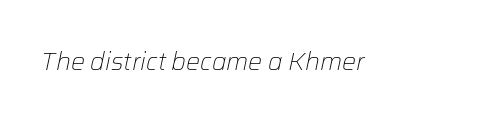
A quiet, ordinary-to-light weight characterises the typeface. A typesetter would call this zero additional tracking. The typography opts for an oblique posture over an upright one. Beneath every word, the page is bare.
